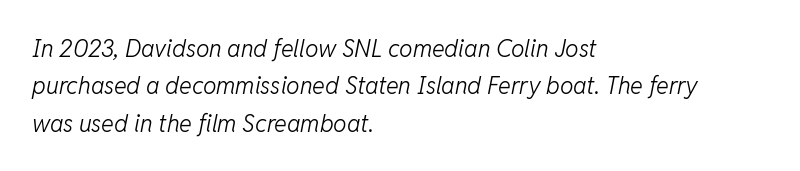
Check the space under the baseline: it is left empty. The leading is moderate, giving the passage an even texture. The glyphs look as if they've been sheared to an angle. Inter-character spacing is left at the font's built-in metrics. The letters look calm and open, with moderate or lighter stems. The lines in this sample share a left origin and differ only in where they stop.
